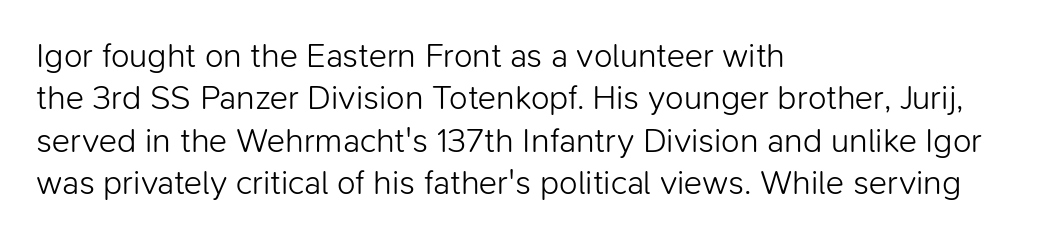
The image shows 34 px light sans-serif type, upright; set left-aligned, normal line spacing (1.25x), normal letter spacing, not underlined; low stroke contrast and a medium x-height.
